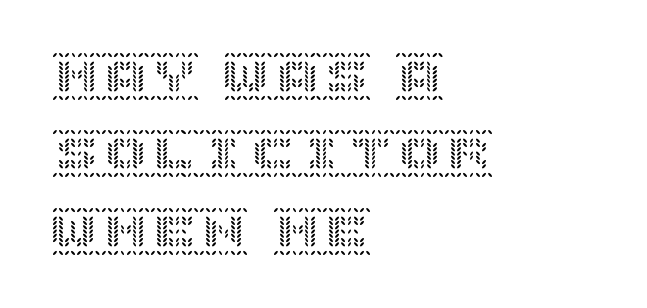
Baseline-to-baseline distance is the conventional proportion of letter height. Letter spacing: default. Horizontally, the lines are justified to the leading edge only. Quick note: underline off. Vertical strokes here are truly vertical.
